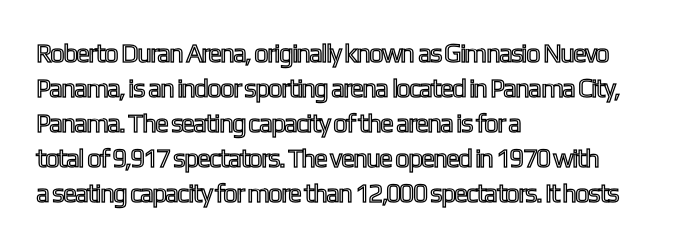
{"italic": "no", "underline": "no", "align": "left", "line_spacing": "normal", "line_spacing_ratio": 1.35, "letter_spacing": "normal", "letter_spacing_em": 0.0, "glyph_px": 26}
